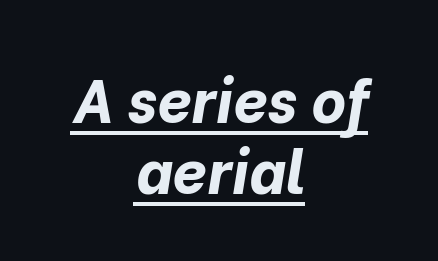
The image shows 60 px bold type, italic (leaning right); set centered, line spacing 1.18x, normal letter spacing, underlined; low stroke contrast and a medium x-height.
